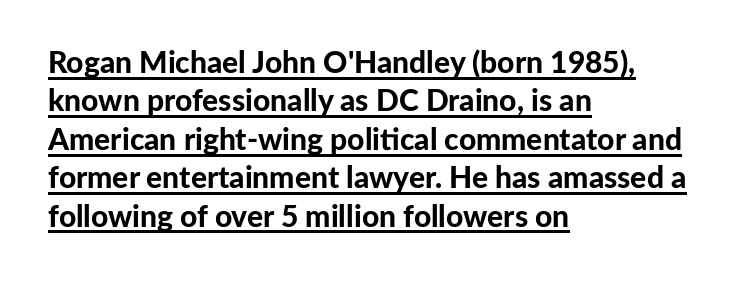
The image shows 30 px bold sans-serif type, upright; set left-aligned, normal line spacing (1.28x), normal letter spacing, underlined; low stroke contrast and a medium x-height.
